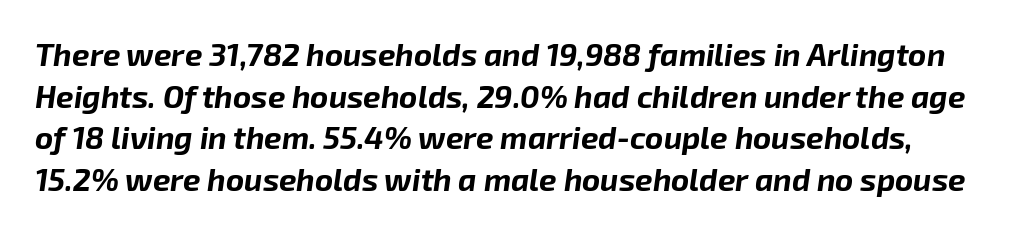
Q: Is the text bold? A: Yes.
Q: Is the text italic (slanted)? A: Yes, it leans right by about 8 degrees.
Q: Is the text underlined? A: No.
Q: Is the spacing between letters normal or unusually wide? A: Normal.
Q: Is the spacing between lines tight, normal or loose? A: Normal.
Q: Width (condensed, normal, or wide)? A: Normal.
Q: Stroke contrast? A: Low.
Q: x-height? A: Medium.
Q: Monospaced? A: No.
